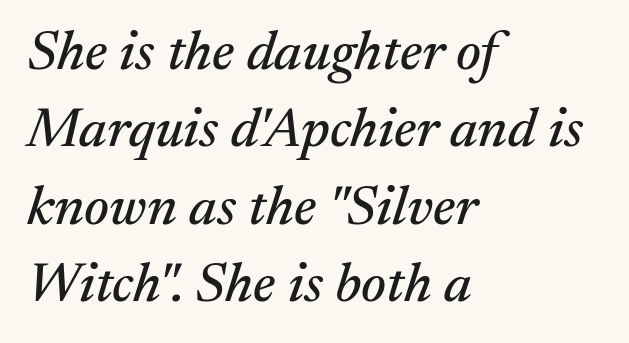
Plain, unruled lines of type. Spacing verdict: proportional, widths tailored to each character. Leading: standard. Font category for this specimen: serif. These lines keep a tight, regular rhythm from letter to letter.
